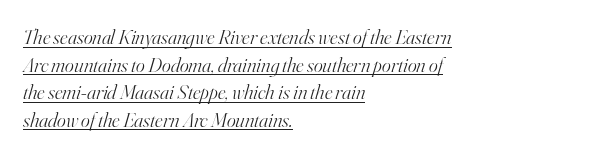
{"italic": "yes", "lean": "right", "slant_degrees": 16, "bold": "no", "underline": "yes", "align": "left", "line_spacing": "normal", "line_spacing_ratio": 1.31, "letter_spacing": "normal", "letter_spacing_em": 0.0, "glyph_px": 21}
